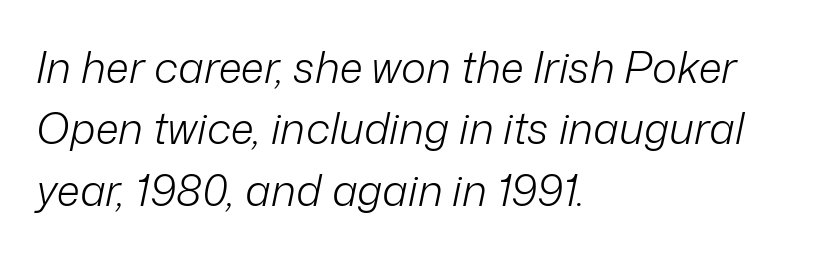
Q: Is the text bold? A: No.
Q: Is the text italic (slanted)? A: Yes, it leans right by about 12 degrees.
Q: Is the text underlined? A: No.
Q: How is the paragraph aligned? A: Left-aligned.
Q: Is the spacing between letters normal or unusually wide? A: Normal.
Q: Is the spacing between lines tight, normal or loose? A: Normal.
Q: Width (condensed, normal, or wide)? A: Normal.
Q: Stroke contrast? A: Low.
Q: x-height? A: Medium.
Q: Monospaced? A: No.
